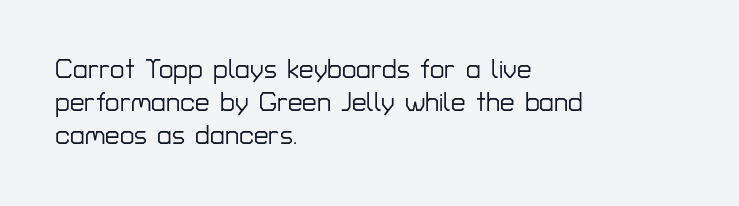
{"italic": "no", "underline": "no", "align": "left", "line_spacing": "normal", "line_spacing_ratio": 1.26, "letter_spacing": "normal", "letter_spacing_em": 0.0, "glyph_px": 26}
